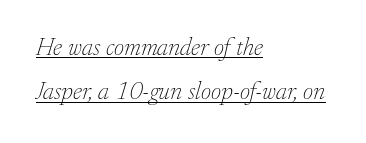
Each word holds together tightly as a unit, with standard inter-letter gaps. Like a heading marked for emphasis, these lines bear an underscore. Heft: none added — not bold. The paragraph has a hard left edge and a soft right edge.
